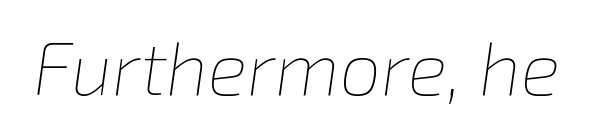
{"italic": "yes", "lean": "right", "slant_degrees": 8, "bold": "no", "weight": "thin", "width": "normal", "stroke_contrast": "low", "x_height": "medium", "monospaced": "no", "underline": "no", "letter_spacing": "normal", "letter_spacing_em": 0.0, "glyph_px": 74}
